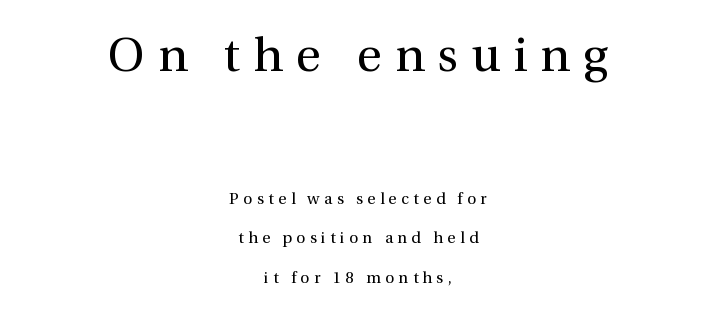
Do the characters align in a grid? No, the font is proportional. Which margin do the lines hug? Neither — every line sits in the middle. The face looks like a standard text weight, possibly lighter. Does the bottom block carry the larger type? No, the top block does. Is there any slant? The stems are plumb.
